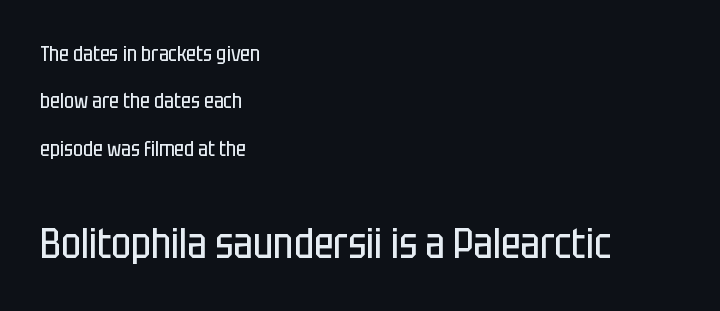
Q: Is the text bold? A: No.
Q: Is the text italic (slanted)? A: No, it is upright.
Q: Is the typeface a serif or a sans-serif typeface? A: Sans-serif.
Q: Is the text underlined? A: No.
Q: How is the paragraph aligned? A: Left-aligned.
Q: Is the spacing between letters normal or unusually wide? A: Normal.
Q: Is the spacing between lines tight, normal or loose? A: Loose.
Q: Which block of text is set in a larger size, the first (top) or the second (bottom)? A: The second (bottom) one.
Q: Width (condensed, normal, or wide)? A: Condensed.
Q: Stroke contrast? A: Low.
Q: x-height? A: Large.
Q: Monospaced? A: No.
